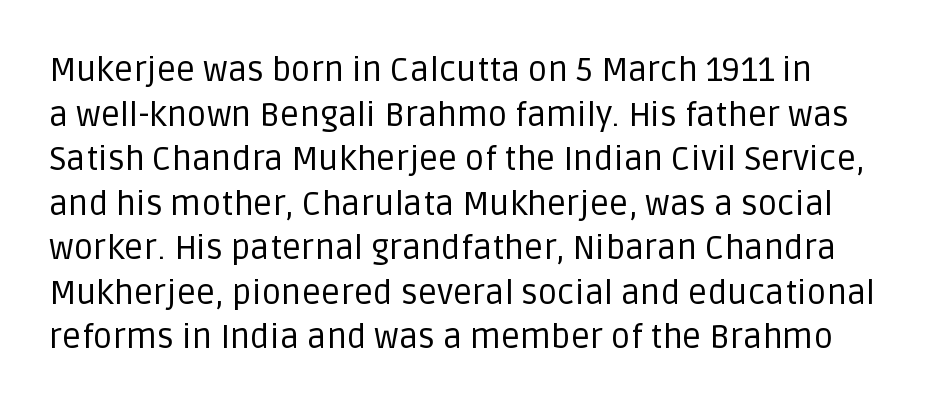
The foot of each line stays bare and open. One glance says typical: line gaps are just what's usual. The letters carry no serifs — their stems end cleanly without finishing strokes. The strokes carry an ordinary text weight at most. Glyph-to-glyph distance matches everyday printed text. Line beginnings align vertically; line endings do not.
